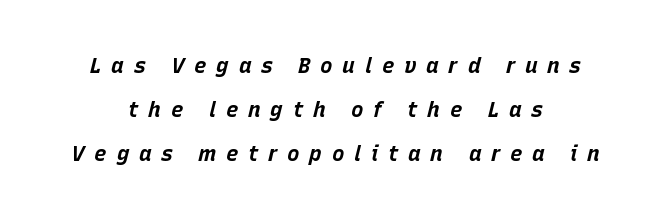
{"italic": "yes", "lean": "right", "slant_degrees": 15, "bold": "yes", "underline": "no", "align": "center", "line_spacing": "loose", "line_spacing_ratio": 2.1, "letter_spacing": "wide", "letter_spacing_em": 0.46, "glyph_px": 21}
